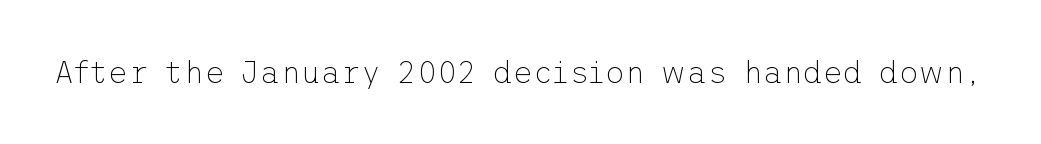
The image shows 31 px thin sans-serif type, upright; set normal letter spacing, not underlined; low stroke contrast and a medium x-height.
